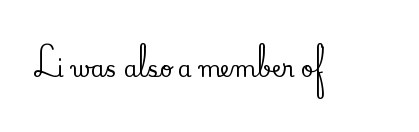
{"italic": "no", "underline": "no", "letter_spacing": "normal", "letter_spacing_em": 0.0, "glyph_px": 22}
